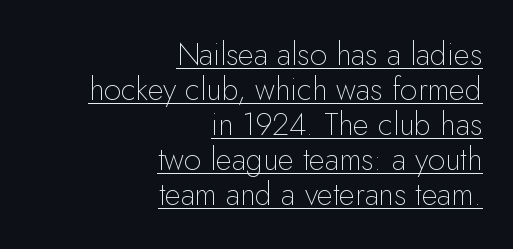
Q: Is the text bold? A: No.
Q: Is the text italic (slanted)? A: No, it is upright.
Q: Is the typeface a serif or a sans-serif typeface? A: Sans-serif.
Q: Is the text underlined? A: Yes.
Q: How is the paragraph aligned? A: Right-aligned.
Q: Is the spacing between letters normal or unusually wide? A: Normal.
Q: Is the spacing between lines tight, normal or loose? A: Tight.
Q: Width (condensed, normal, or wide)? A: Normal.
Q: Stroke contrast? A: Low.
Q: x-height? A: Small.
Q: Monospaced? A: No.
